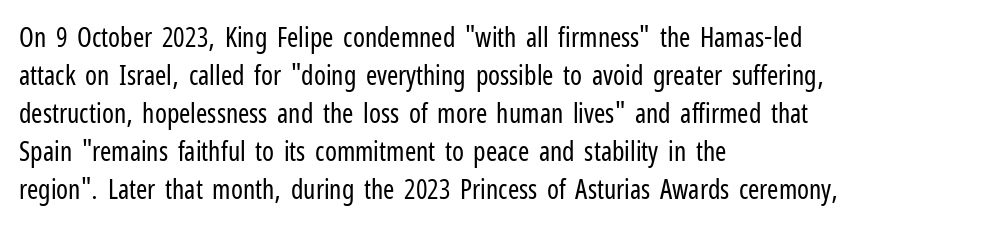
The image shows 27 px text type, upright; set left-aligned, normal line spacing (1.41x), normal letter spacing, not underlined.
